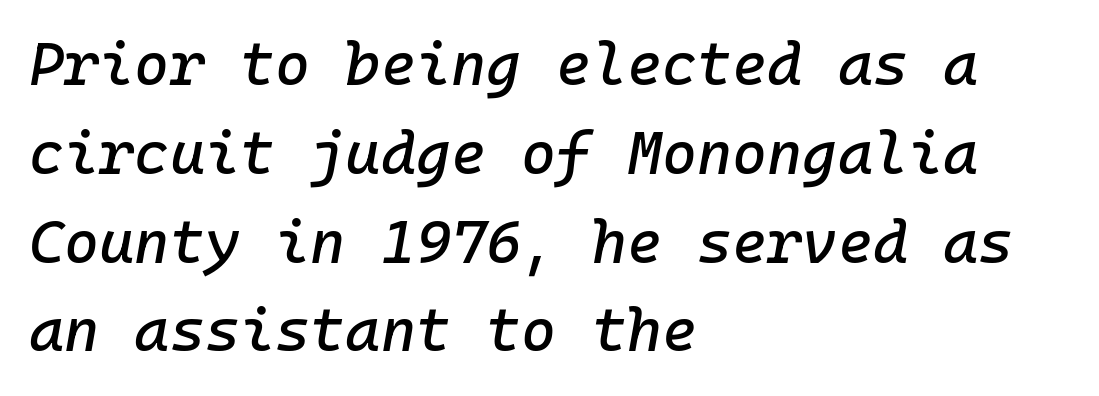
{"italic": "yes", "lean": "right", "slant_degrees": 10, "width": "normal", "stroke_contrast": "low", "x_height": "medium", "underline": "no", "align": "left", "line_spacing": "normal", "line_spacing_ratio": 1.48, "letter_spacing": "normal", "letter_spacing_em": 0.0, "glyph_px": 60}
